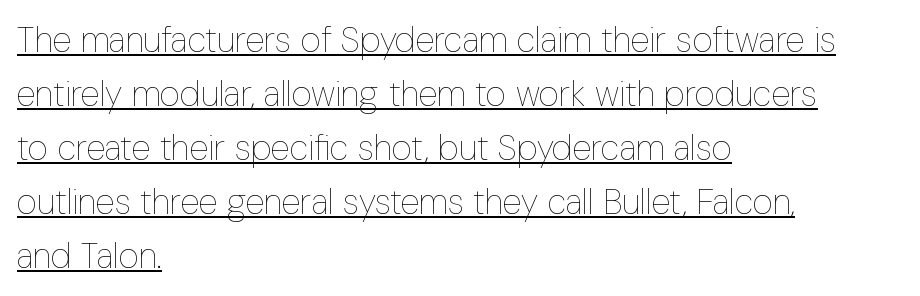
You can see a thin bar hugging the bottom of the glyphs. Horizontal alignment here is leftward, the default for most running prose. Rows of type keep a routine distance in the vertical direction. Does the lettering tilt? It doesn't — this is upright. Letters have the restrained weight of plain body copy at most. The letterforms sit shoulder to shoulder at normal distance.
